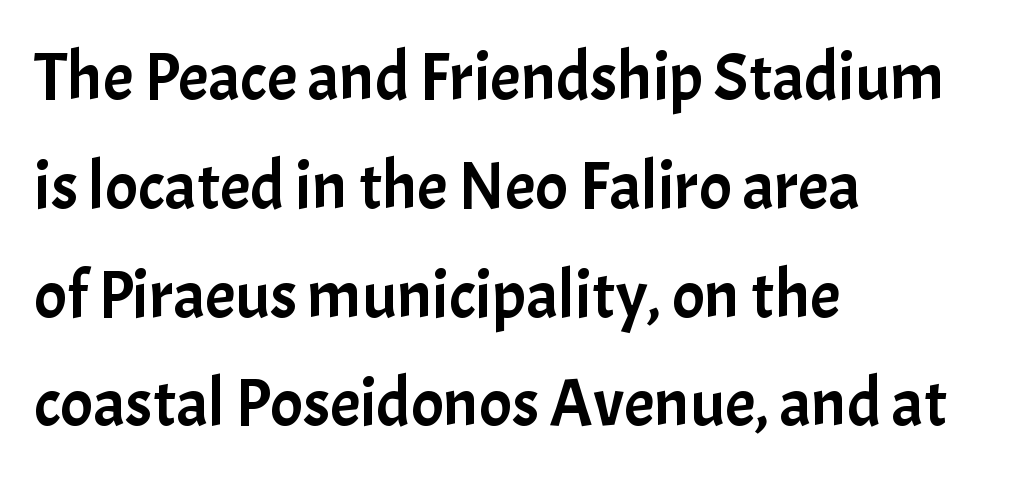
The lines are quadded left. One glance says typical: line gaps are just what's usual. Short note: letters normally spaced. Font category for this specimen: sans-serif. This rendering features lettering with no underline. Characters remain perfectly vertical along every line.
